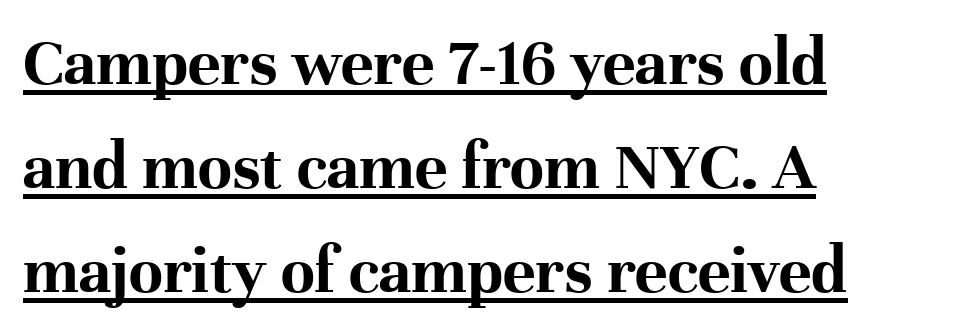
Q: Is the text bold? A: Yes.
Q: Is the text italic (slanted)? A: No, it is upright.
Q: Is the typeface a serif or a sans-serif typeface? A: Serif.
Q: Is the text underlined? A: Yes.
Q: How is the paragraph aligned? A: Left-aligned.
Q: Is the spacing between letters normal or unusually wide? A: Normal.
Q: Is the spacing between lines tight, normal or loose? A: Normal.
Q: Width (condensed, normal, or wide)? A: Normal.
Q: Stroke contrast? A: High.
Q: x-height? A: Medium.
Q: Monospaced? A: No.
